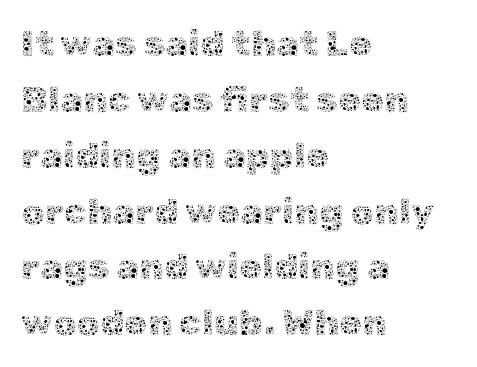
The image shows 37 px thin type, upright; set left-aligned, normal line spacing (1.51x), normal letter spacing, not underlined; a medium x-height.
